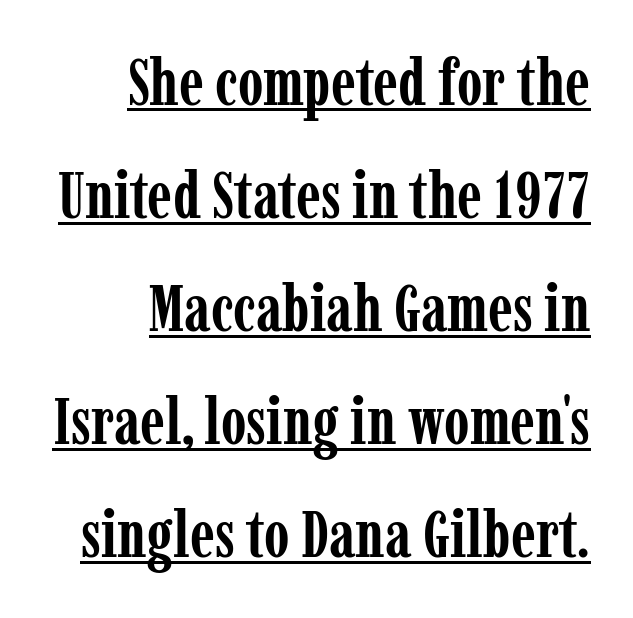
If you drew a ruler down the right edge, every line would touch it. Has an underline been added? It has. The letters advance in unequal steps, a hallmark of proportional type. Plenty of ink on the page — the face is bold.
